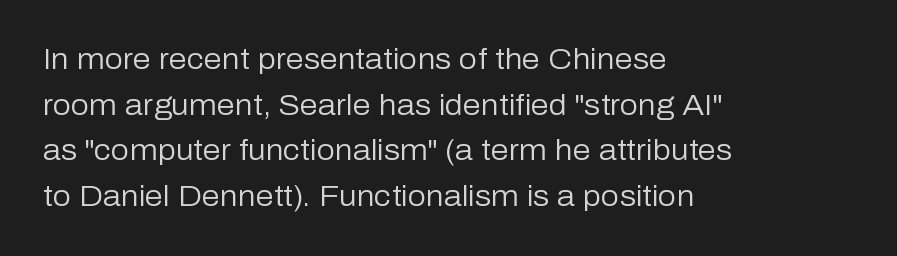
{"serif": "no", "italic": "no", "bold": "no", "weight": "regular", "width": "normal", "stroke_contrast": "low", "x_height": "medium", "monospaced": "no", "underline": "no", "align": "left", "line_spacing": "normal", "line_spacing_ratio": 1.57, "letter_spacing": "normal", "letter_spacing_em": 0.0, "glyph_px": 29}
